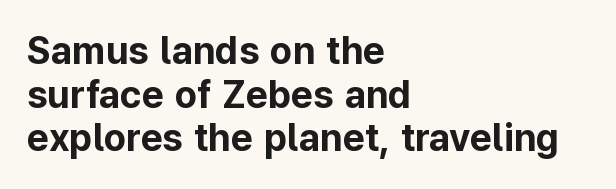
Vertical strokes here are truly vertical. Observe the ordinary spacing: letters are neighbours, not strangers. Beneath every word, the page is bare. Its strokes are broad and dark, the hallmark of bold type. Are there feet on the stems? There aren't — it's a sans. Each letter keeps its own natural width here, so spacing adapts to shape.
